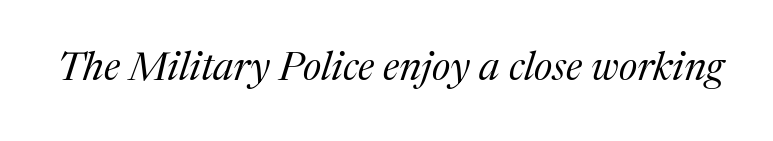
Q: Is the text bold? A: No.
Q: Is the text italic (slanted)? A: Yes, it leans right by about 17 degrees.
Q: Is the typeface a serif or a sans-serif typeface? A: Serif.
Q: Is the text underlined? A: No.
Q: Is the spacing between letters normal or unusually wide? A: Normal.
Q: Width (condensed, normal, or wide)? A: Normal.
Q: Stroke contrast? A: Medium.
Q: x-height? A: Medium.
Q: Monospaced? A: No.
